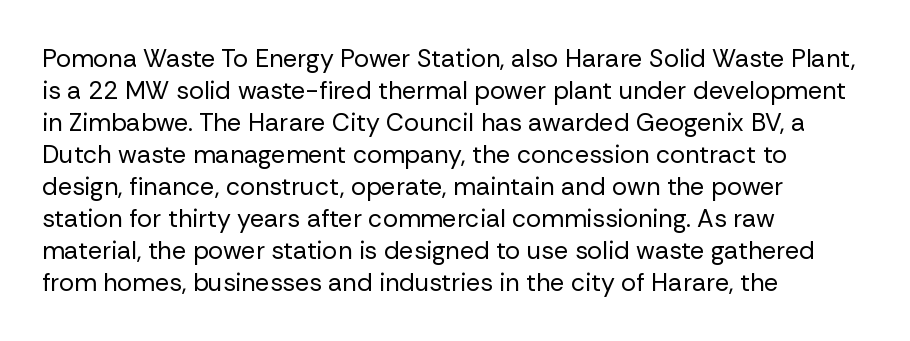
Q: Is the text bold? A: No.
Q: Is the text italic (slanted)? A: No, it is upright.
Q: Is the text underlined? A: No.
Q: How is the paragraph aligned? A: Left-aligned.
Q: Is the spacing between letters normal or unusually wide? A: Normal.
Q: Is the spacing between lines tight, normal or loose? A: Normal.
